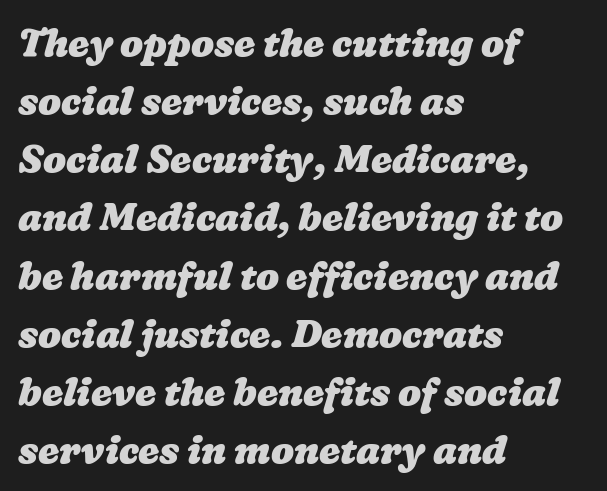
Each row of text sits above clean, open space. The sample has been set heavy, in full bold. Proportional: the letters do not fall into vertical columns. Reading down the column, the eye jumps a familiar distance to each next line. Glyph-to-glyph distance matches everyday printed text. Horizontally, the lines are justified to the leading edge only.
